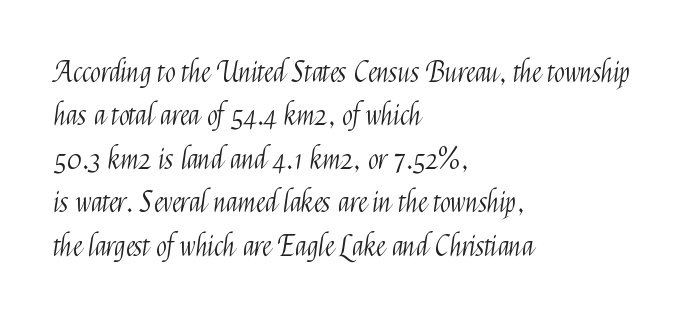
{"serif": "no", "bold": "no", "weight": "light", "width": "condensed", "stroke_contrast": "medium", "x_height": "medium", "monospaced": "no", "underline": "no", "align": "left", "line_spacing": "normal", "line_spacing_ratio": 1.55, "letter_spacing": "normal", "letter_spacing_em": 0.0, "glyph_px": 28}
